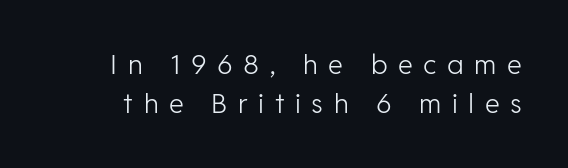
{"italic": "no", "bold": "no", "underline": "no", "line_spacing": "normal", "line_spacing_ratio": 1.45, "letter_spacing": "wide", "letter_spacing_em": 0.39, "glyph_px": 27}
